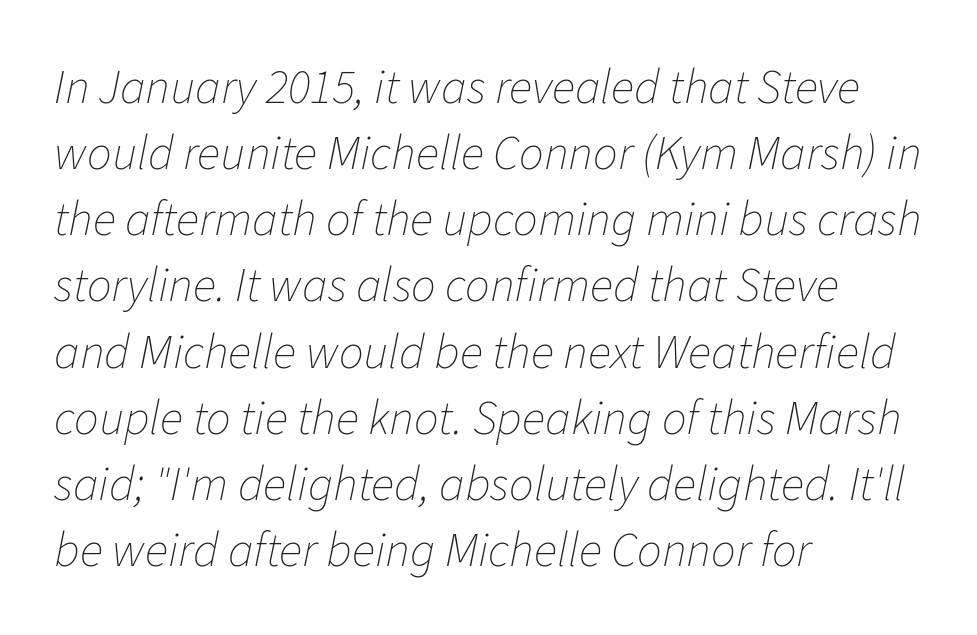
What's the leading like? Ordinary, nothing unusual. Think standard paragraph weight, or any step lighter than that. Would a proofreader flag this as italicized? Yes. A clean baseline with only descenders dipping below it. You could call the tracking neutral — neither tight nor loose. These lines are rendered in a variable-pitch font.
